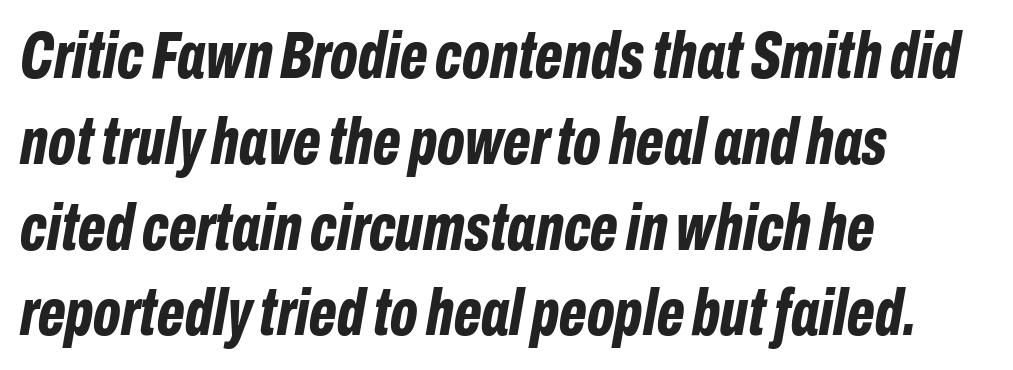
{"italic": "yes", "lean": "right", "slant_degrees": 10, "bold": "yes", "weight": "bold", "width": "condensed", "stroke_contrast": "low", "x_height": "medium", "monospaced": "no", "underline": "no", "align": "left", "line_spacing": "normal", "line_spacing_ratio": 1.3, "letter_spacing": "normal", "letter_spacing_em": 0.0, "glyph_px": 66}
